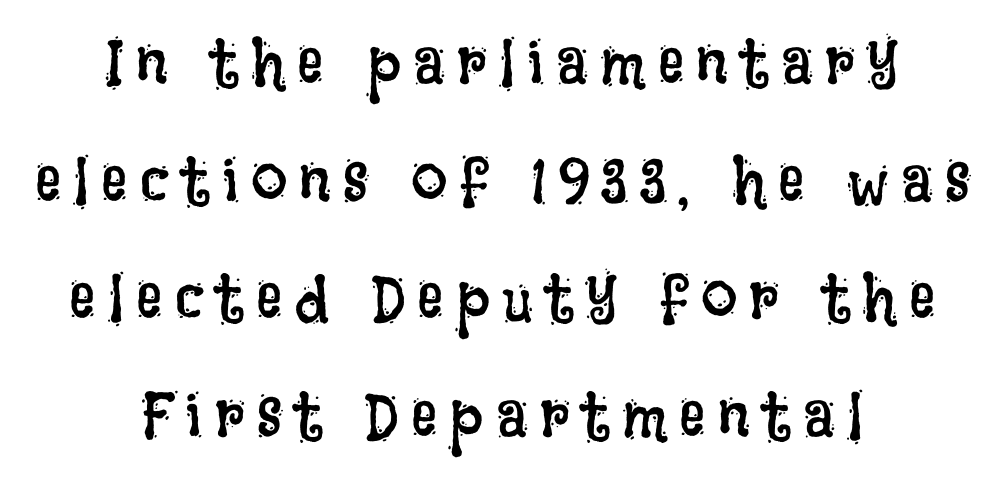
This sample has the flowing, uneven cadence of proportional lettering. Teacher's note: observe the equal gaps on both sides — that is centered alignment. A bare baseline throughout the passage. Weight: not bold — regular or lighter.
